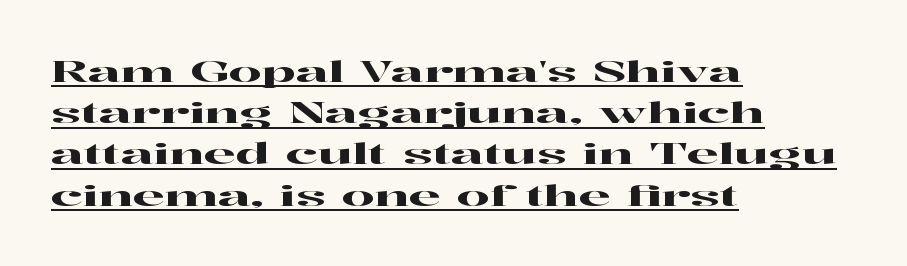
The image shows 29 px wide serif type, upright; set left-aligned, normal line spacing (1.42x), normal letter spacing, underlined; high stroke contrast and a medium x-height.
